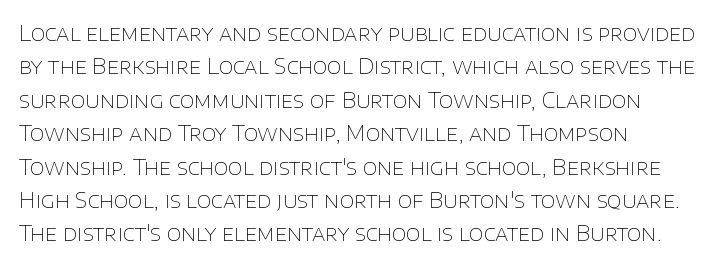
The image shows 21 px text type, upright; set left-aligned, normal line spacing (1.59x), normal letter spacing, not underlined.
